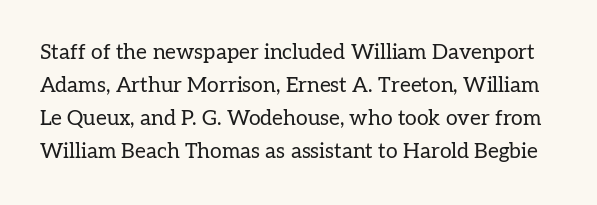
Q: Is the text bold? A: No.
Q: Is the text italic (slanted)? A: No, it is upright.
Q: Is the text underlined? A: No.
Q: Is the spacing between letters normal or unusually wide? A: Normal.
Q: Is the spacing between lines tight, normal or loose? A: Normal.
